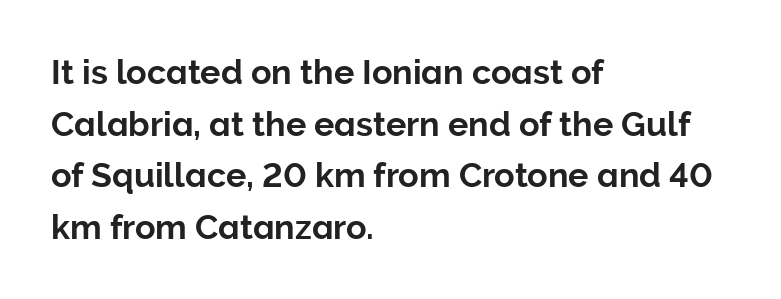
Q: Is the text italic (slanted)? A: No, it is upright.
Q: Is the typeface a serif or a sans-serif typeface? A: Sans-serif.
Q: Is the text underlined? A: No.
Q: How is the paragraph aligned? A: Left-aligned.
Q: Is the spacing between letters normal or unusually wide? A: Normal.
Q: Is the spacing between lines tight, normal or loose? A: Normal.
Q: Width (condensed, normal, or wide)? A: Normal.
Q: Stroke contrast? A: Low.
Q: x-height? A: Medium.
Q: Monospaced? A: No.
